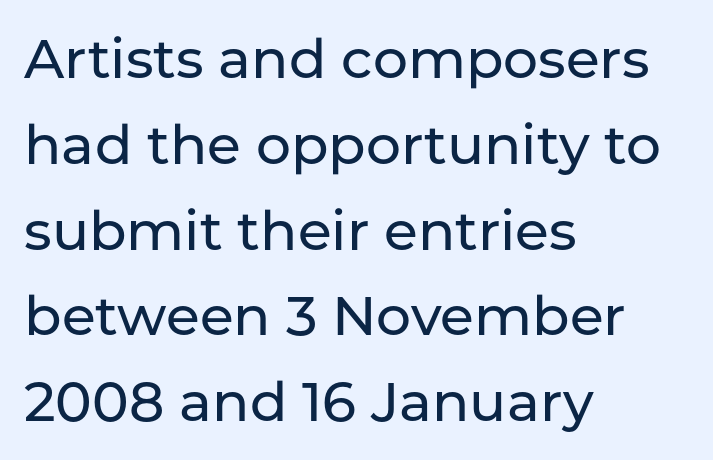
The image shows 55 px sans-serif type, upright; set left-aligned, normal line spacing (1.56x), normal letter spacing, not underlined; low stroke contrast and a medium x-height.
